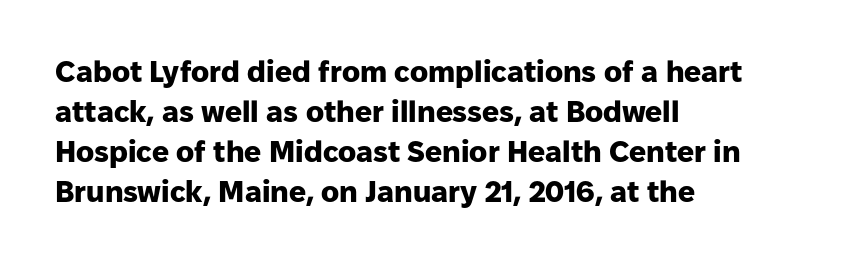
Q: Is the text bold? A: Yes.
Q: Is the text italic (slanted)? A: No, it is upright.
Q: Is the typeface a serif or a sans-serif typeface? A: Sans-serif.
Q: Is the text underlined? A: No.
Q: How is the paragraph aligned? A: Left-aligned.
Q: Is the spacing between letters normal or unusually wide? A: Normal.
Q: Is the spacing between lines tight, normal or loose? A: Normal.
Q: Width (condensed, normal, or wide)? A: Normal.
Q: Stroke contrast? A: Low.
Q: x-height? A: Medium.
Q: Monospaced? A: No.
